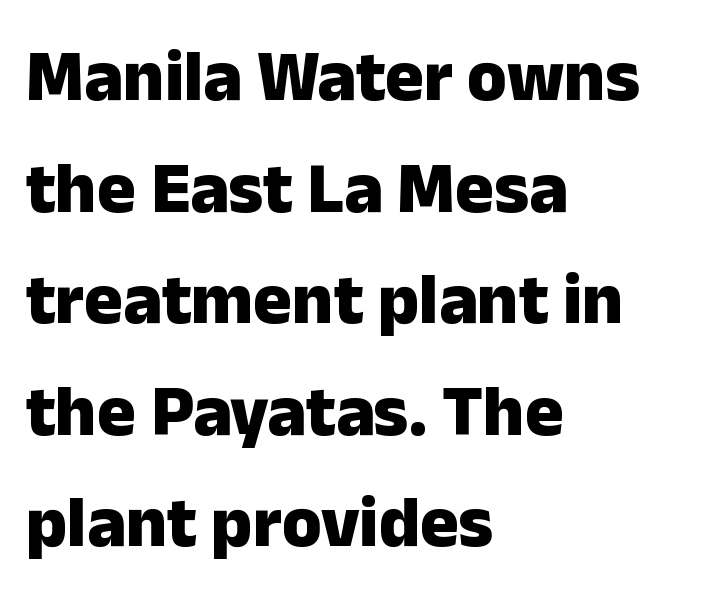
{"serif": "no", "italic": "no", "bold": "yes", "weight": "heavy", "width": "normal", "stroke_contrast": "low", "x_height": "medium", "monospaced": "no", "underline": "no", "align": "left", "line_spacing": "normal", "line_spacing_ratio": 1.55, "letter_spacing": "normal", "letter_spacing_em": 0.0, "glyph_px": 72}
